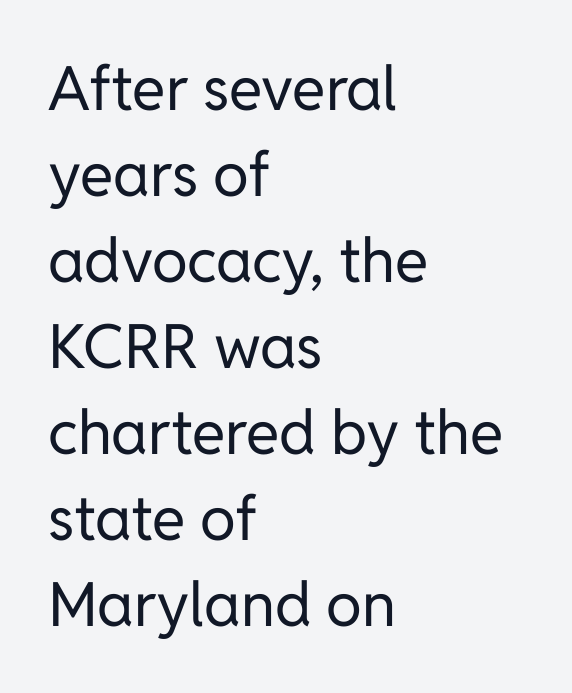
Q: Is the text bold? A: No.
Q: Is the text italic (slanted)? A: No, it is upright.
Q: Is the typeface a serif or a sans-serif typeface? A: Sans-serif.
Q: Is the text underlined? A: No.
Q: How is the paragraph aligned? A: Left-aligned.
Q: Is the spacing between letters normal or unusually wide? A: Normal.
Q: Is the spacing between lines tight, normal or loose? A: Normal.
Q: Width (condensed, normal, or wide)? A: Normal.
Q: Stroke contrast? A: Low.
Q: x-height? A: Medium.
Q: Monospaced? A: No.
